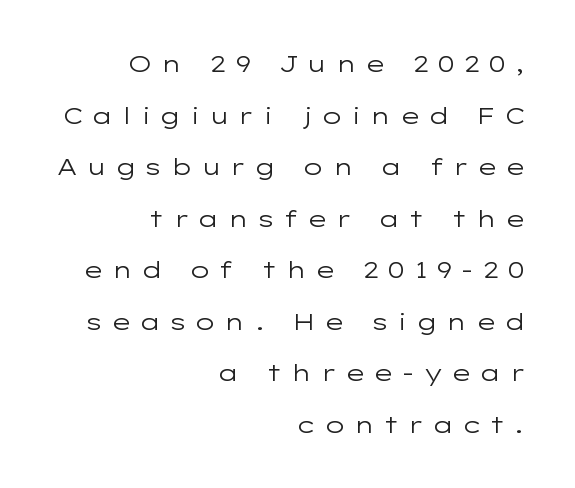
The image shows 23 px text type, upright; set right-aligned, loose line spacing (2.24x), unusually wide letter spacing (+0.32 em), not underlined.
